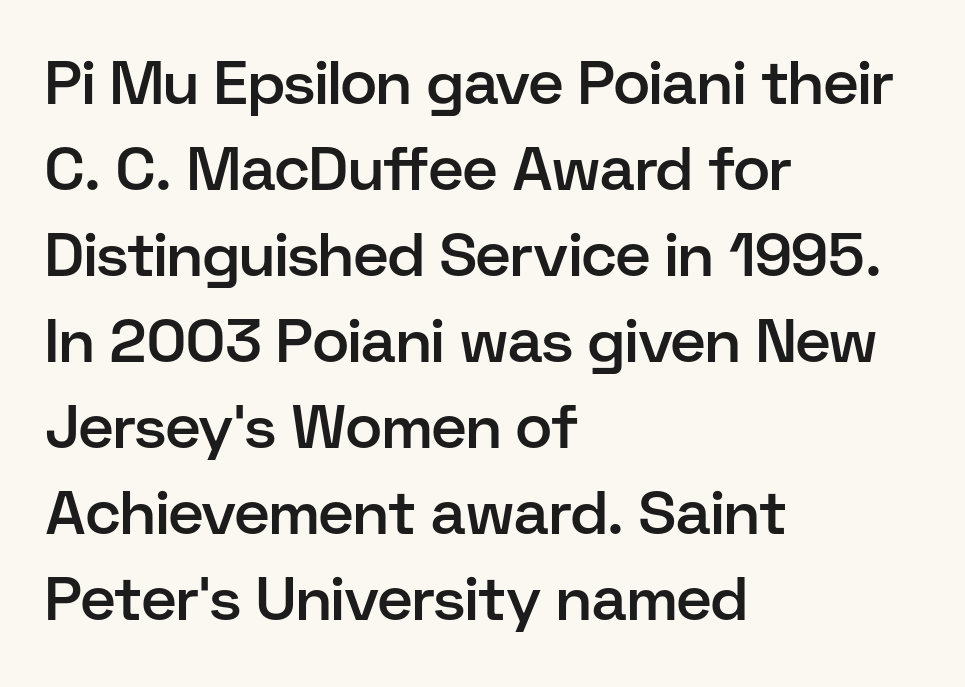
{"serif": "no", "italic": "no", "bold": "semi", "weight": "semibold", "width": "normal", "stroke_contrast": "low", "x_height": "medium", "monospaced": "no", "underline": "no", "align": "left", "line_spacing": "normal", "line_spacing_ratio": 1.41, "letter_spacing": "normal", "letter_spacing_em": 0.0, "glyph_px": 61}
